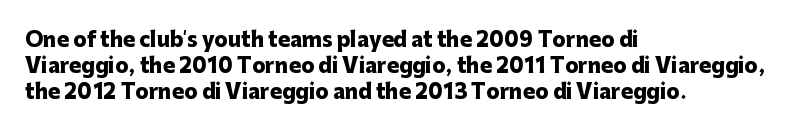
Q: Is the text bold? A: Yes.
Q: Is the text italic (slanted)? A: No, it is upright.
Q: Is the text underlined? A: No.
Q: How is the paragraph aligned? A: Left-aligned.
Q: Is the spacing between letters normal or unusually wide? A: Normal.
Q: Is the spacing between lines tight, normal or loose? A: Normal.
